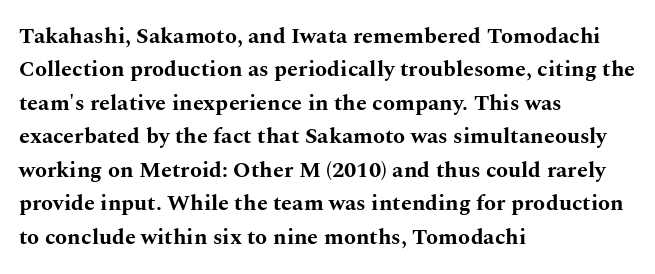
The strip under each line holds only bare page. Between one letter and the next there's only the usual sliver of space. Is there any slant? The stems are plumb. Plenty of ink on the page — the face is bold. Leading matches the norm, producing a regular column.
